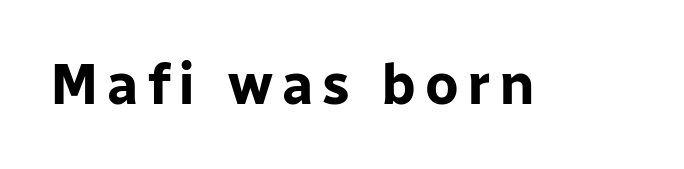
Q: Is the text bold? A: Yes.
Q: Is the text italic (slanted)? A: No, it is upright.
Q: Is the typeface a serif or a sans-serif typeface? A: Sans-serif.
Q: Is the text underlined? A: No.
Q: Width (condensed, normal, or wide)? A: Normal.
Q: Stroke contrast? A: Low.
Q: x-height? A: Medium.
Q: Monospaced? A: No.
